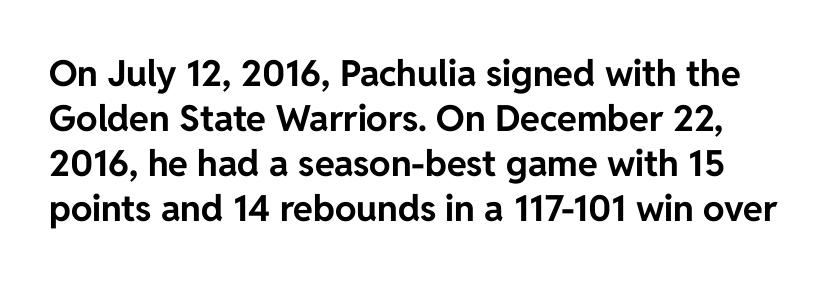
Q: Is the text bold? A: Yes.
Q: Is the text italic (slanted)? A: No, it is upright.
Q: Is the typeface a serif or a sans-serif typeface? A: Sans-serif.
Q: Is the text underlined? A: No.
Q: Is the spacing between letters normal or unusually wide? A: Normal.
Q: Is the spacing between lines tight, normal or loose? A: Normal.
Q: Width (condensed, normal, or wide)? A: Normal.
Q: Stroke contrast? A: Low.
Q: x-height? A: Medium.
Q: Monospaced? A: No.
